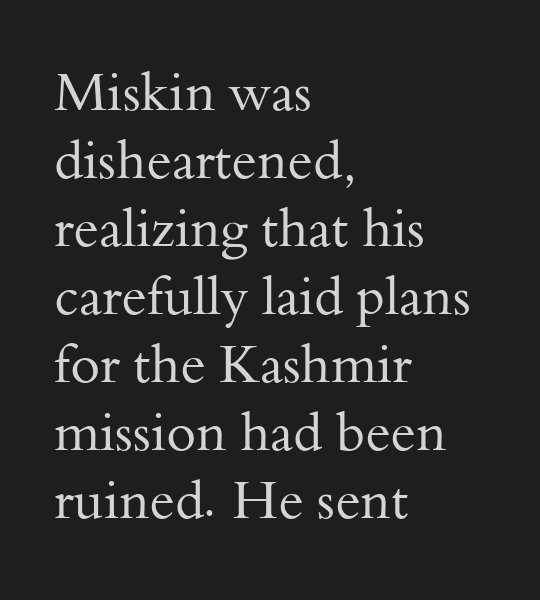
Layout note: lines flush left. The face used here is proportionally spaced, like ordinary book or web type. The font sits on the lighter half of the weight spectrum, regular included. Horizontal bands of white between lines are of average thickness.
